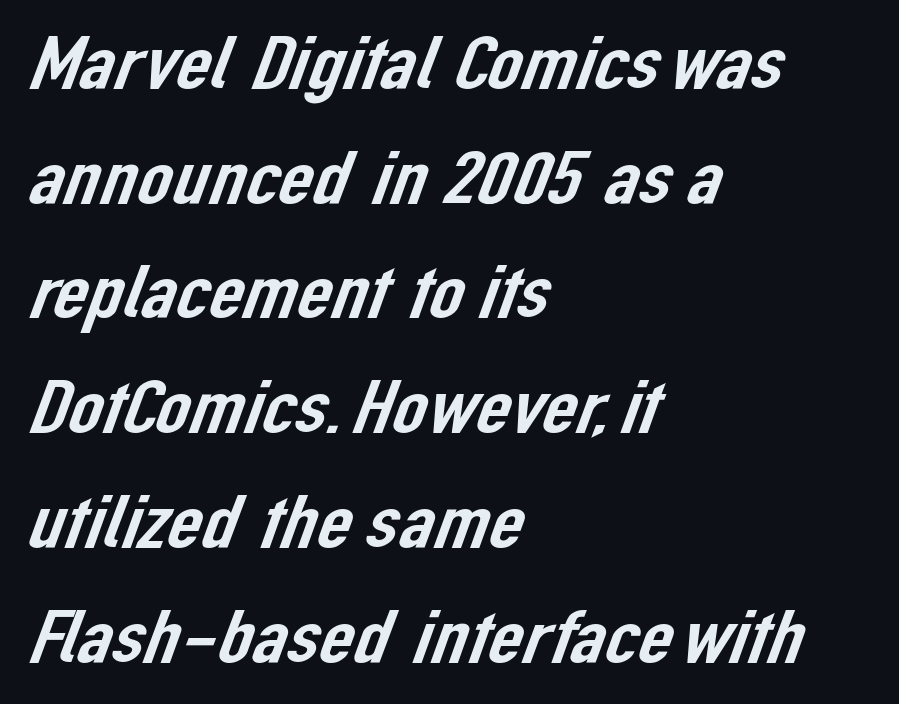
{"serif": "no", "width": "normal", "stroke_contrast": "low", "x_height": "medium", "monospaced": "no", "underline": "no", "align": "left", "line_spacing": "normal", "line_spacing_ratio": 1.49, "letter_spacing": "normal", "letter_spacing_em": 0.0, "glyph_px": 77}
